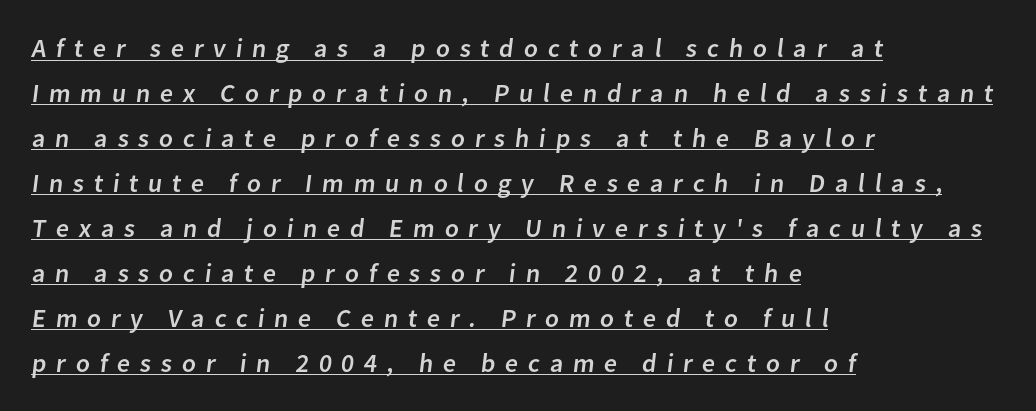
Q: Is the text underlined? A: Yes.
Q: How is the paragraph aligned? A: Left-aligned.
Q: Is the spacing between letters normal or unusually wide? A: Unusually wide.
